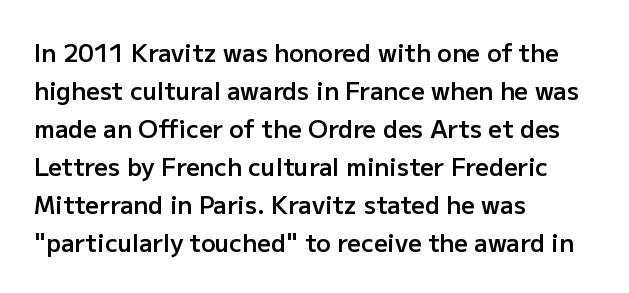
Q: Is the text bold? A: Semi-bold.
Q: Is the text italic (slanted)? A: No, it is upright.
Q: Is the text underlined? A: No.
Q: How is the paragraph aligned? A: Left-aligned.
Q: Is the spacing between letters normal or unusually wide? A: Normal.
Q: Is the spacing between lines tight, normal or loose? A: Normal.
